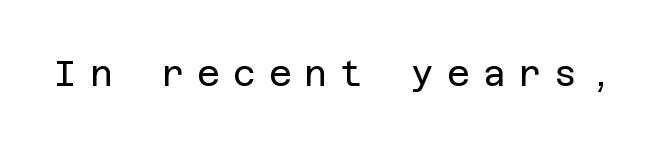
The image shows 35 px regular-weight sans-serif type, upright; set unusually wide letter spacing (+0.37 em), not underlined; low stroke contrast and a large x-height.
